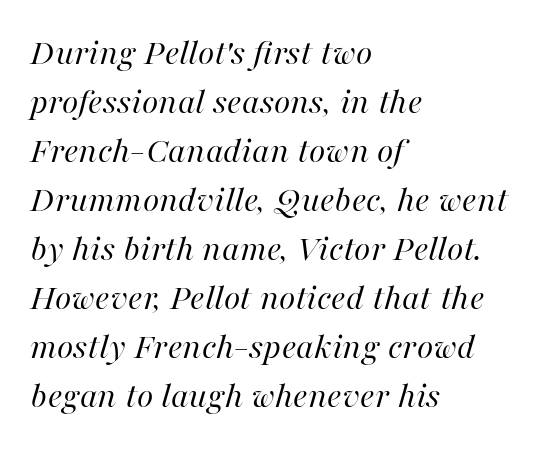
Reading down the block, your eye returns to a fixed left position each line. Unmarked baselines from the first word to the last. Weight: not bold — regular or lighter. The whole block is typeset with a tilt.
